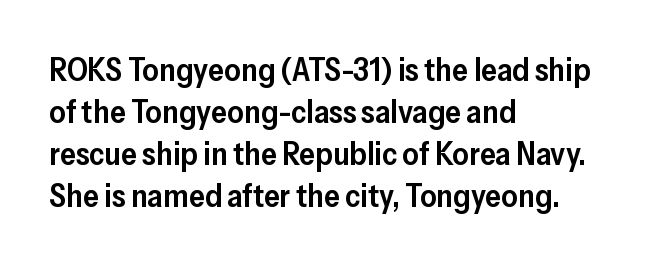
Underline: absent. Unlike italic type, these characters show no tilt at all. The passage shown has conventional tracking throughout. Is there much room between lines? A standard amount, neither cramped nor airy.
